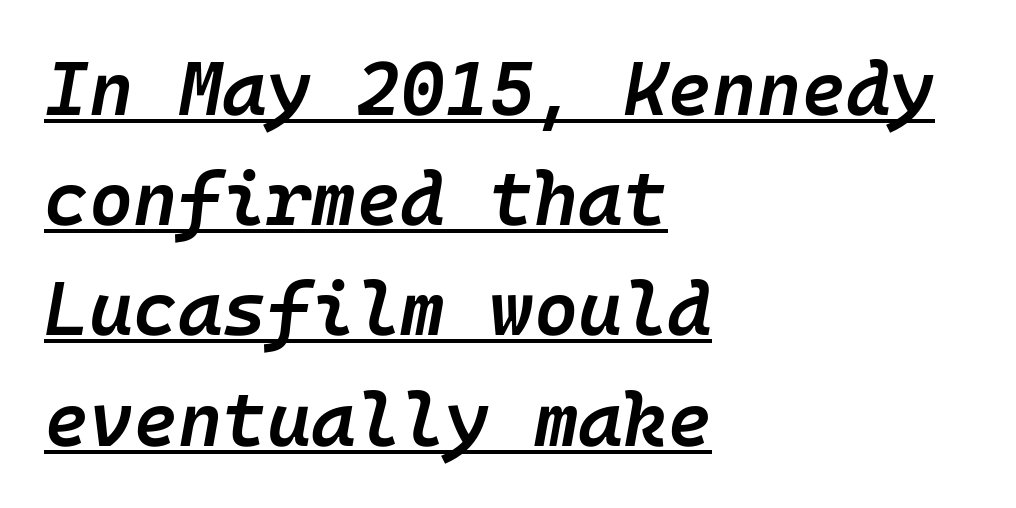
The image shows 76 px semibold type, italic (leaning right); set left-aligned, normal line spacing (1.45x), normal letter spacing, underlined; low stroke contrast and a medium x-height.
